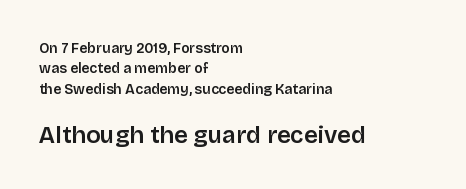
Q: Is the text bold? A: Semi-bold.
Q: Is the text italic (slanted)? A: No, it is upright.
Q: Is the text underlined? A: No.
Q: How is the paragraph aligned? A: Left-aligned.
Q: Is the spacing between letters normal or unusually wide? A: Normal.
Q: Is the spacing between lines tight, normal or loose? A: Normal.
Q: Which block of text is set in a larger size, the first (top) or the second (bottom)? A: The second (bottom) one.
